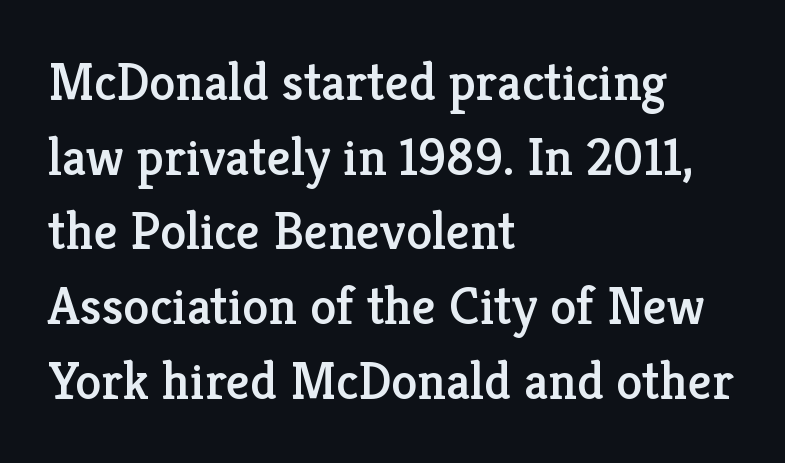
The image shows 53 px serif type, upright; set left-aligned, normal line spacing (1.41x), normal letter spacing, not underlined; low stroke contrast and a medium x-height.
